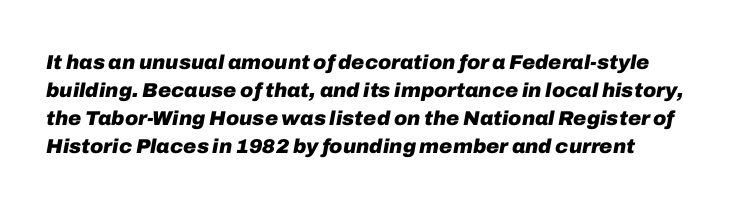
The image shows 20 px bold type, italic (leaning right); set normal line spacing (1.4x), normal letter spacing, not underlined.
